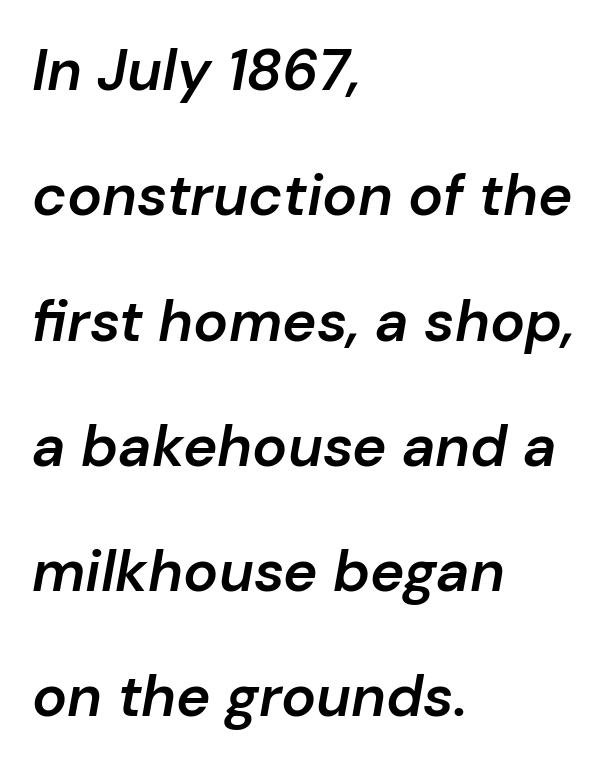
Q: Is the text bold? A: Semi-bold.
Q: Is the text italic (slanted)? A: Yes, it leans right by about 10 degrees.
Q: Is the text underlined? A: No.
Q: How is the paragraph aligned? A: Left-aligned.
Q: Is the spacing between letters normal or unusually wide? A: Normal.
Q: Is the spacing between lines tight, normal or loose? A: Loose.
Q: Width (condensed, normal, or wide)? A: Normal.
Q: Stroke contrast? A: Low.
Q: x-height? A: Medium.
Q: Monospaced? A: No.
